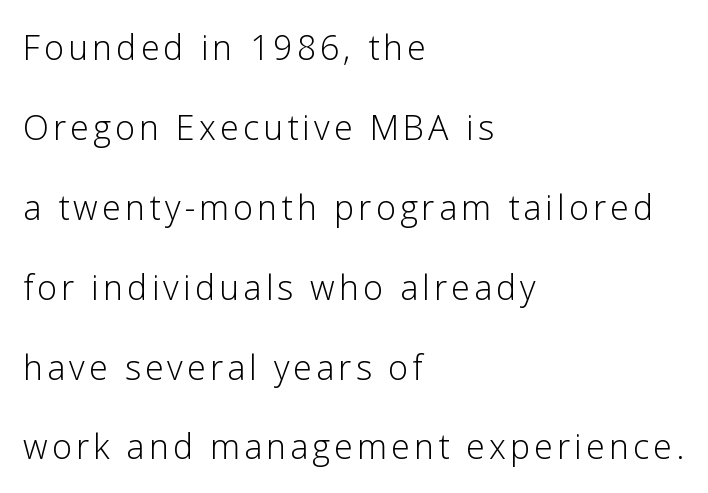
The image shows 34 px light sans-serif type, upright; set left-aligned, loose line spacing (2.35x), not underlined; low stroke contrast and a medium x-height.
